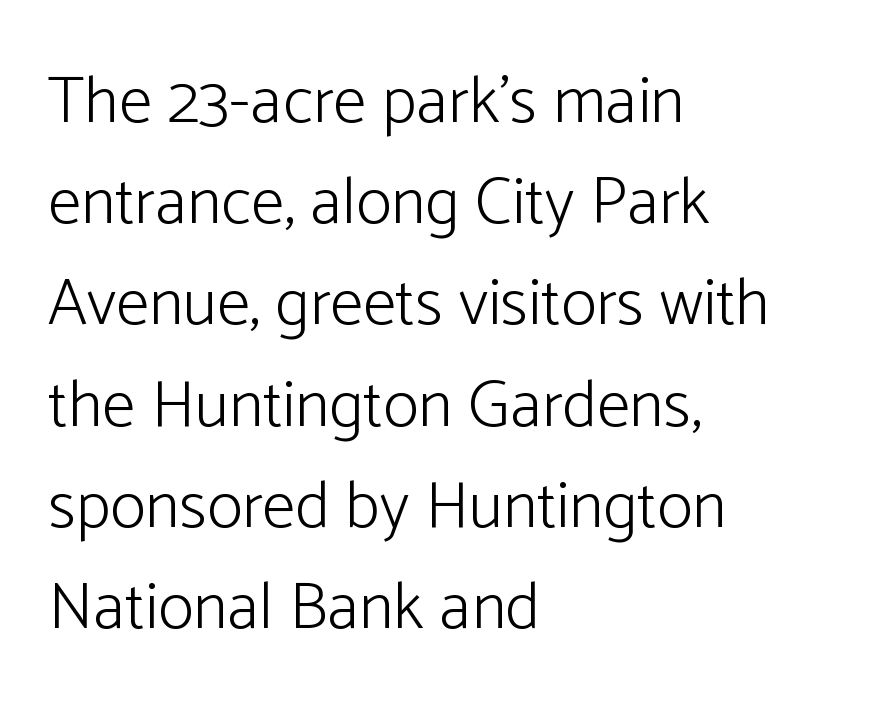
Q: Is the text bold? A: No.
Q: Is the text italic (slanted)? A: No, it is upright.
Q: Is the typeface a serif or a sans-serif typeface? A: Sans-serif.
Q: Is the text underlined? A: No.
Q: How is the paragraph aligned? A: Left-aligned.
Q: Is the spacing between letters normal or unusually wide? A: Normal.
Q: Is the spacing between lines tight, normal or loose? A: Normal.
Q: Width (condensed, normal, or wide)? A: Normal.
Q: Stroke contrast? A: Low.
Q: x-height? A: Medium.
Q: Monospaced? A: No.
